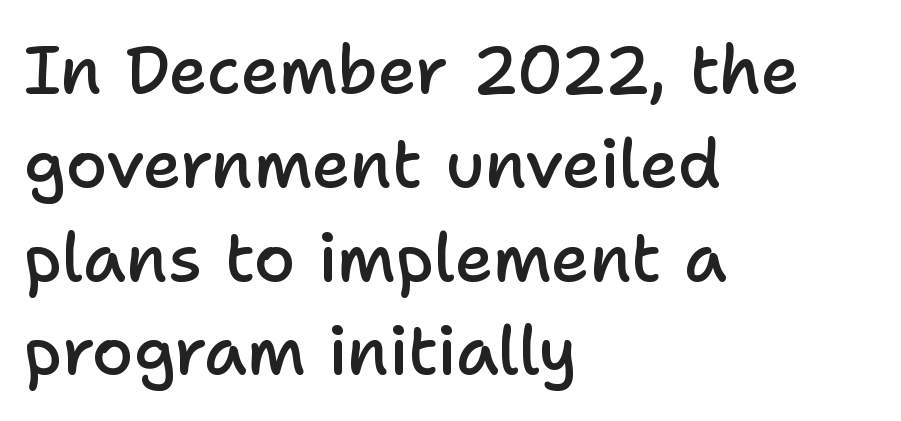
The image shows 67 px semibold sans-serif type, upright; set left-aligned, normal line spacing (1.4x), normal letter spacing, not underlined; low stroke contrast and a medium x-height.
